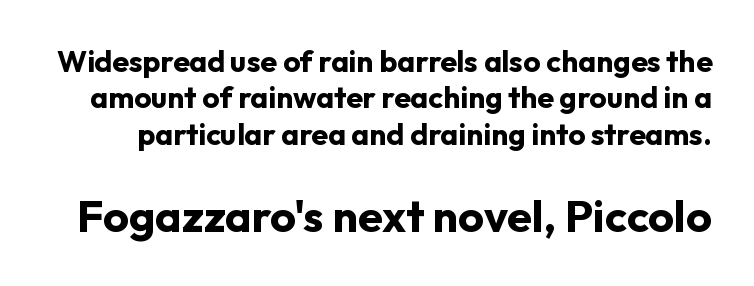
The image shows 45 px bold sans-serif type, upright; set line spacing 1.21x, normal letter spacing, not underlined; the second (bottom) block is 1.5x larger; low stroke contrast and a medium x-height.
